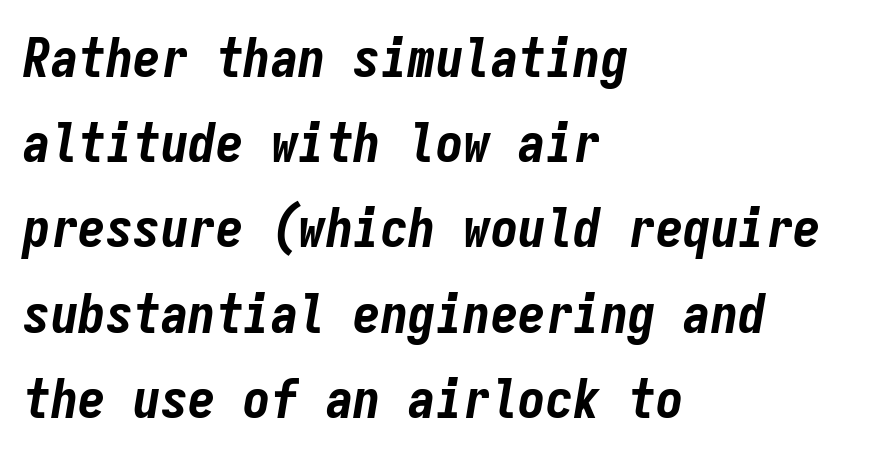
{"italic": "yes", "lean": "right", "slant_degrees": 9, "bold": "yes", "weight": "bold", "width": "condensed", "stroke_contrast": "low", "x_height": "medium", "monospaced": "yes", "underline": "no", "align": "left", "line_spacing": "normal", "line_spacing_ratio": 1.55, "letter_spacing": "normal", "letter_spacing_em": 0.0, "glyph_px": 55}
